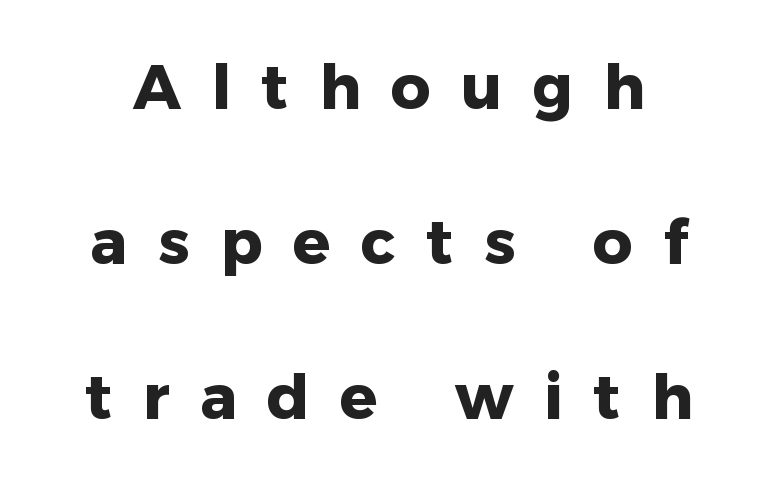
The image shows 62 px heavy sans-serif type, upright; set loose line spacing (2.5x), unusually wide letter spacing (+0.49 em), not underlined; low stroke contrast and a medium x-height.
